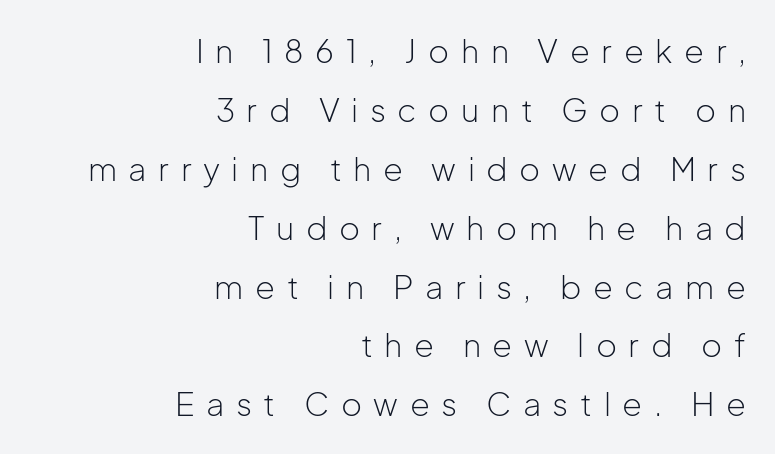
{"serif": "no", "italic": "no", "bold": "no", "weight": "light", "width": "normal", "stroke_contrast": "low", "x_height": "medium", "monospaced": "no", "underline": "no", "align": "right", "line_spacing_ratio": 1.84, "letter_spacing": "wide", "letter_spacing_em": 0.36, "glyph_px": 32}
